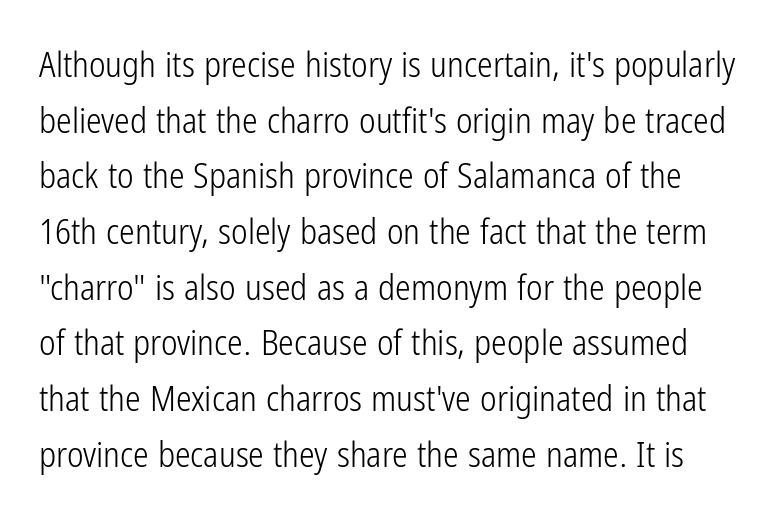
{"serif": "no", "italic": "no", "bold": "no", "weight": "light", "width": "condensed", "stroke_contrast": "low", "x_height": "medium", "monospaced": "no", "underline": "no", "line_spacing": "normal", "line_spacing_ratio": 1.59, "letter_spacing": "normal", "letter_spacing_em": 0.0, "glyph_px": 35}
